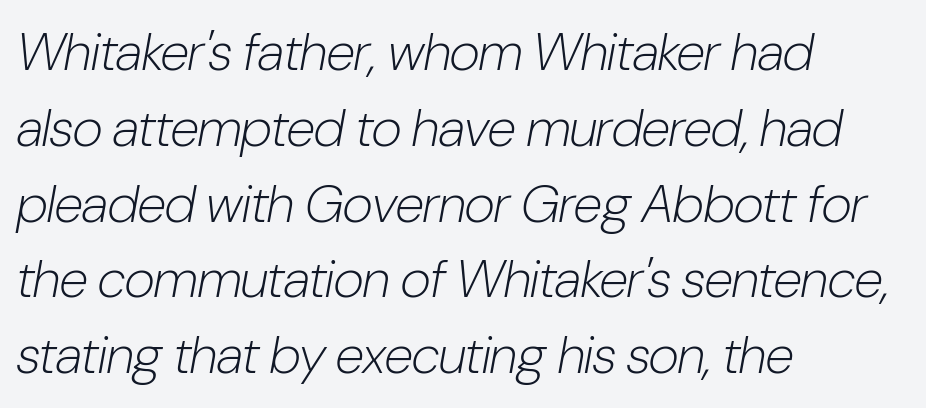
Q: Is the text bold? A: No.
Q: Is the text italic (slanted)? A: Yes, it leans right by about 10 degrees.
Q: Is the text underlined? A: No.
Q: How is the paragraph aligned? A: Left-aligned.
Q: Is the spacing between letters normal or unusually wide? A: Normal.
Q: Is the spacing between lines tight, normal or loose? A: Normal.
Q: Width (condensed, normal, or wide)? A: Condensed.
Q: Stroke contrast? A: Low.
Q: x-height? A: Medium.
Q: Monospaced? A: No.
